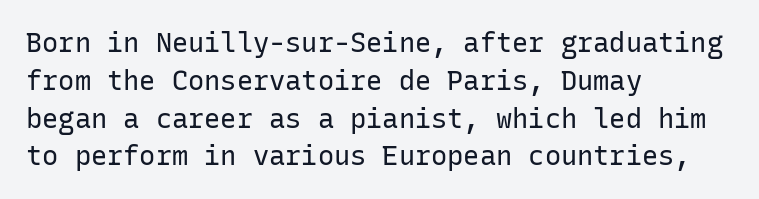
Q: Is the text bold? A: No.
Q: Is the text italic (slanted)? A: No, it is upright.
Q: Is the text underlined? A: No.
Q: How is the paragraph aligned? A: Left-aligned.
Q: Is the spacing between letters normal or unusually wide? A: Normal.
Q: Is the spacing between lines tight, normal or loose? A: Normal.
